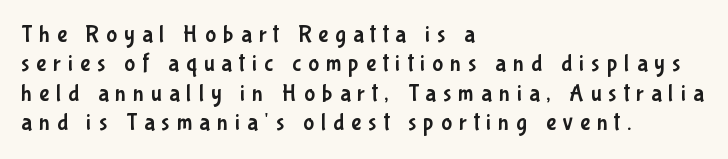
The image shows 23 px text type, upright; set left-aligned, normal line spacing (1.28x), unusually wide letter spacing (+0.31 em), not underlined.
